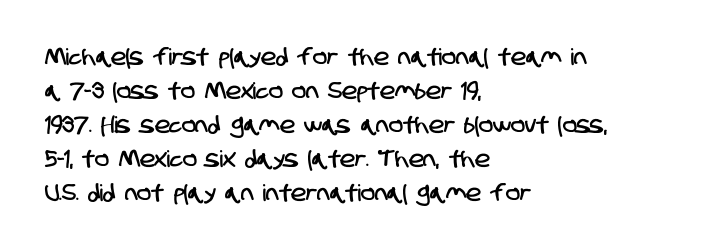
{"underline": "no", "align": "left", "line_spacing": "normal", "line_spacing_ratio": 1.48, "letter_spacing": "normal", "letter_spacing_em": 0.0, "glyph_px": 23}
